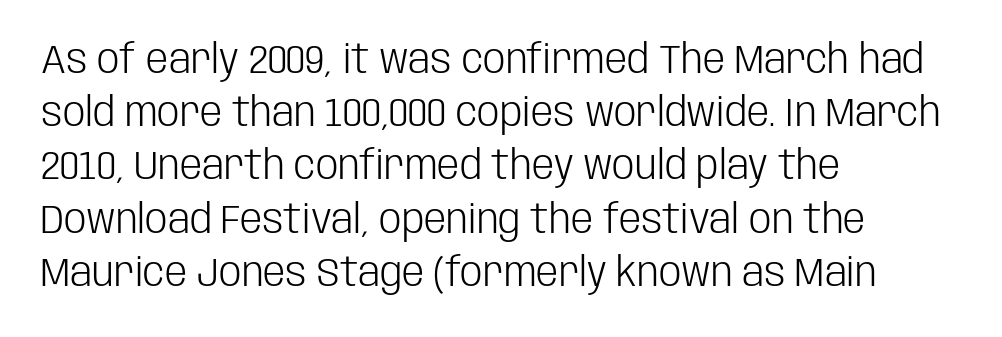
In terms of letterspacing, this is plain default setting. The letters stand straight up with perfectly vertical stems. The strip under each line holds only bare page. The letters carry no serifs — their stems end cleanly without finishing strokes.
